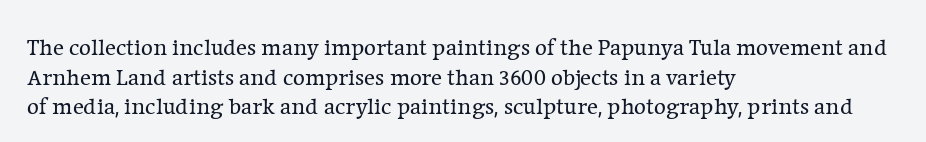
Q: Is the text bold? A: No.
Q: Is the text italic (slanted)? A: No, it is upright.
Q: Is the text underlined? A: No.
Q: How is the paragraph aligned? A: Left-aligned.
Q: Is the spacing between letters normal or unusually wide? A: Normal.
Q: Is the spacing between lines tight, normal or loose? A: Normal.
